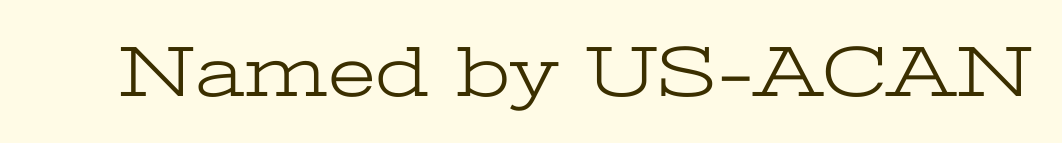
The image shows 73 px light, wide serif type, upright; set normal letter spacing, not underlined; low stroke contrast and a medium x-height.
